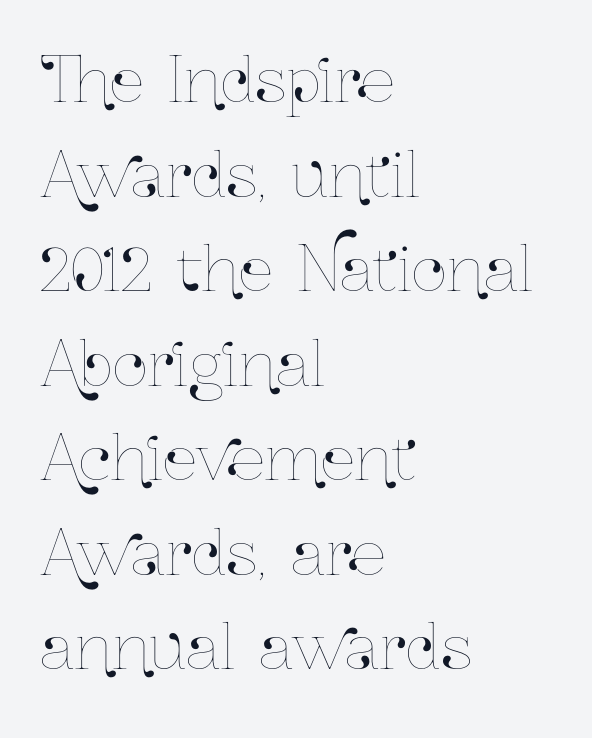
The image shows 61 px condensed type, upright; set left-aligned, normal line spacing (1.55x), normal letter spacing, not underlined; low stroke contrast and a medium x-height.
